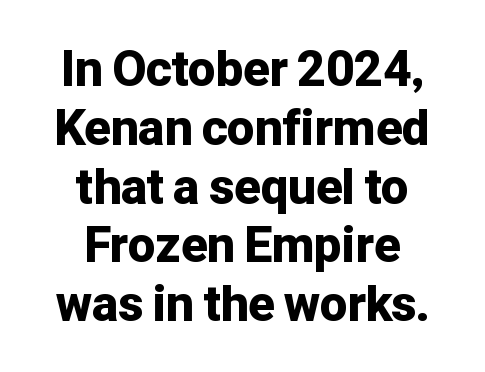
Q: Is the text bold? A: Yes.
Q: Is the text italic (slanted)? A: No, it is upright.
Q: Is the typeface a serif or a sans-serif typeface? A: Sans-serif.
Q: Is the text underlined? A: No.
Q: How is the paragraph aligned? A: Centered.
Q: Is the spacing between letters normal or unusually wide? A: Normal.
Q: Width (condensed, normal, or wide)? A: Normal.
Q: Stroke contrast? A: Low.
Q: x-height? A: Medium.
Q: Monospaced? A: No.
